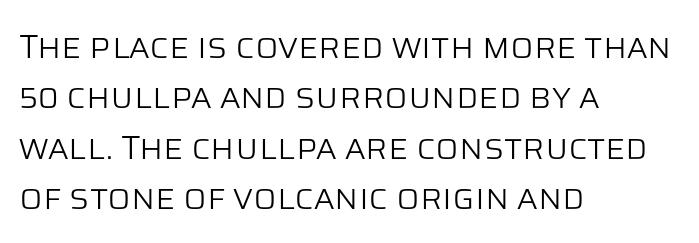
The area under the type is left untouched. Whoever set this chose a conventional vertical rhythm. No italicization has been applied; the sample stays upright. The weight tops out at a normal text grade. A typesetter would call this proportional, since set widths differ per character. The horizontal fit of the characters is conventional and even.
